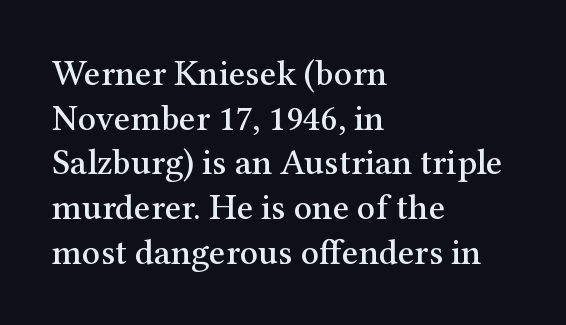
The image shows 36 px serif type, upright; set left-aligned, line spacing 1.24x, normal letter spacing, not underlined; medium stroke contrast and a medium x-height.
